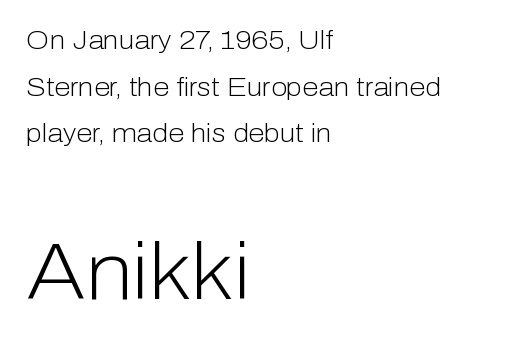
Q: Is the text bold? A: No.
Q: Is the text italic (slanted)? A: No, it is upright.
Q: Is the typeface a serif or a sans-serif typeface? A: Sans-serif.
Q: Is the text underlined? A: No.
Q: How is the paragraph aligned? A: Left-aligned.
Q: Is the spacing between letters normal or unusually wide? A: Normal.
Q: Which block of text is set in a larger size, the first (top) or the second (bottom)? A: The second (bottom) one.
Q: Width (condensed, normal, or wide)? A: Normal.
Q: Stroke contrast? A: Low.
Q: x-height? A: Medium.
Q: Monospaced? A: No.
